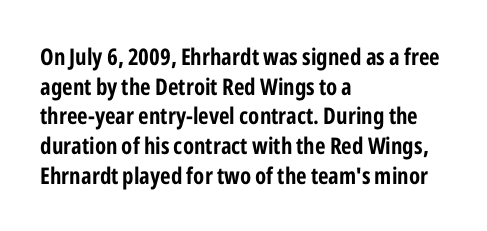
Is there any slant? The stems are plumb. Nothing unusual about the tracking: characters are spaced as the font intends. These words are printed bold, with thick strokes throughout. Evenly set lines give the paragraph a standard silhouette.
